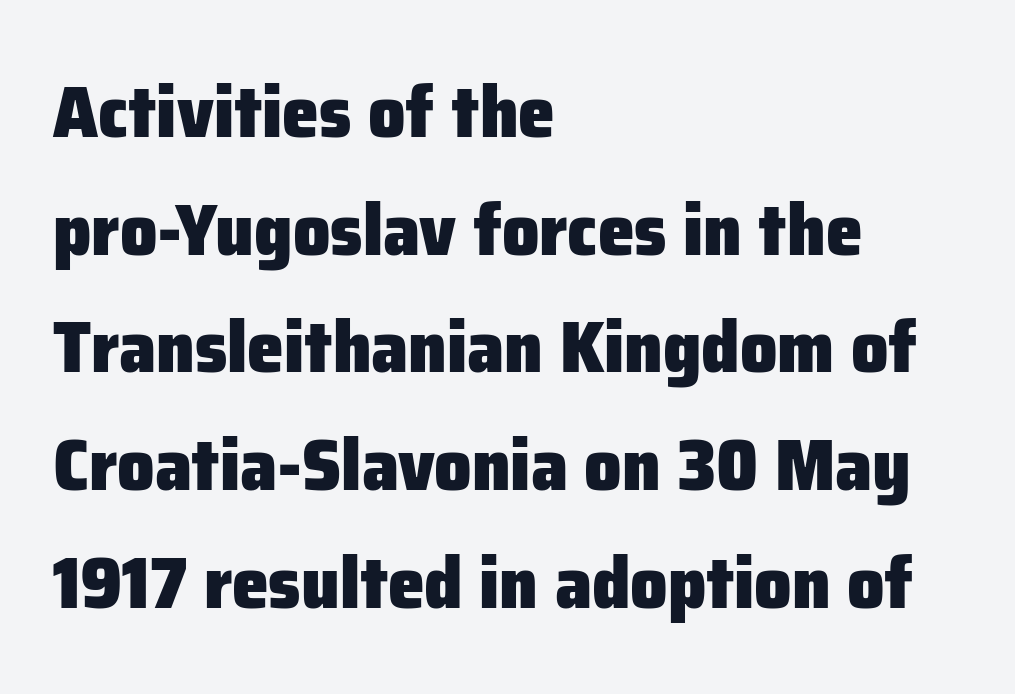
{"serif": "no", "italic": "no", "bold": "yes", "weight": "heavy", "width": "normal", "stroke_contrast": "low", "x_height": "medium", "monospaced": "no", "underline": "no", "align": "left", "line_spacing": "normal", "line_spacing_ratio": 1.59, "letter_spacing": "normal", "letter_spacing_em": 0.0, "glyph_px": 74}
